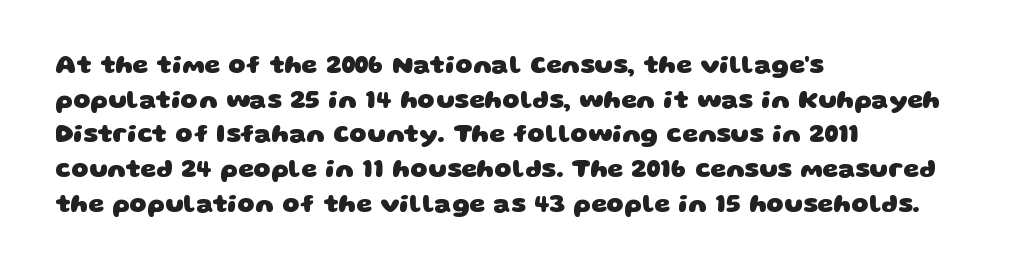
Q: Is the text bold? A: Yes.
Q: Is the text underlined? A: No.
Q: How is the paragraph aligned? A: Left-aligned.
Q: Is the spacing between letters normal or unusually wide? A: Normal.
Q: Is the spacing between lines tight, normal or loose? A: Normal.
